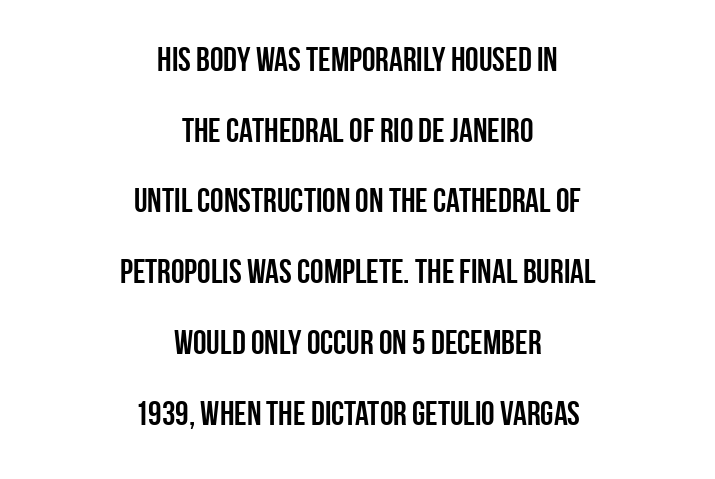
Letter spacing: default. You can tell from the bare stems that sans-serif type was used. Any mark beneath the type? The region is blank. Does the lettering tilt? It doesn't — this is upright. Think of a printed novel: that variable character pitch is what you see here.
